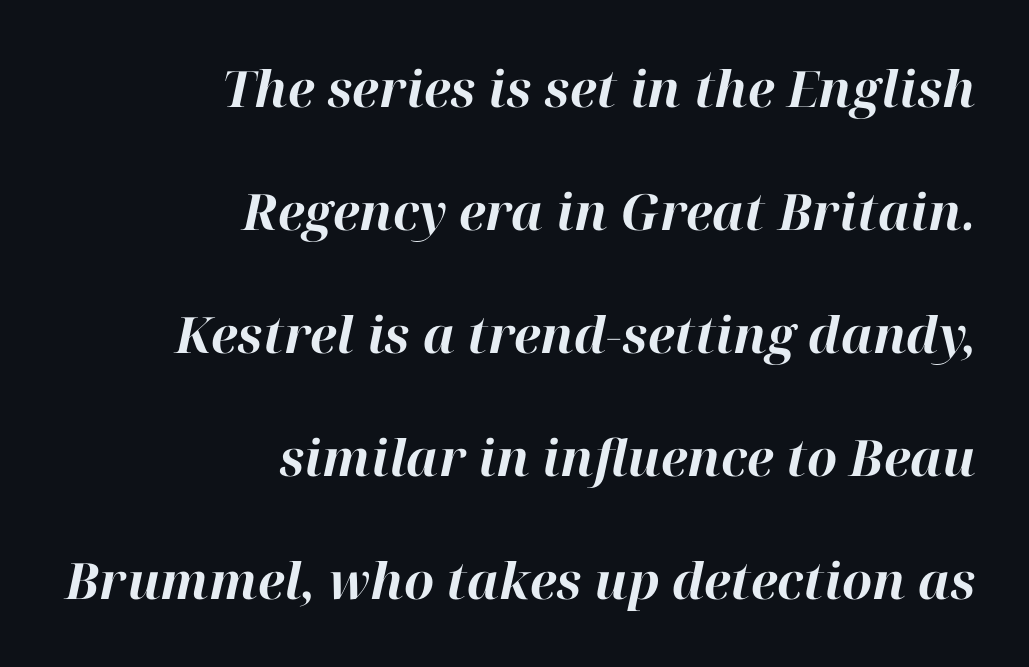
The image shows 50 px bold type, italic (leaning right); set right-aligned, loose line spacing (2.46x), normal letter spacing, not underlined; high stroke contrast and a medium x-height.
